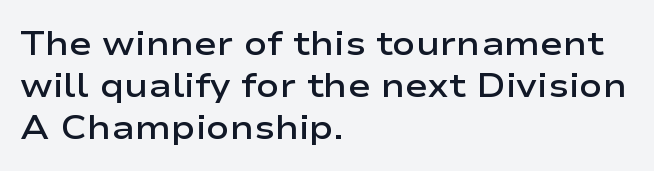
{"serif": "no", "italic": "no", "bold": "semi", "weight": "semibold", "width": "wide", "stroke_contrast": "low", "x_height": "medium", "monospaced": "no", "underline": "no", "align": "left", "line_spacing_ratio": 1.23, "letter_spacing": "normal", "letter_spacing_em": 0.0, "glyph_px": 34}
